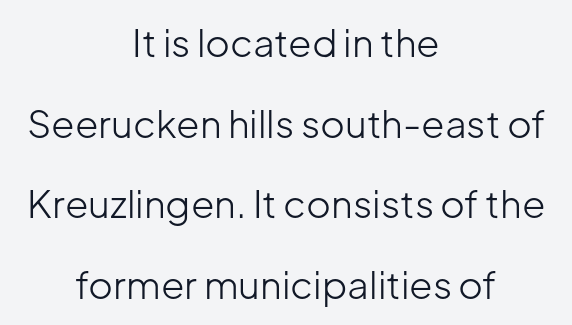
These lines were composed using upright roman letters. Reading down the block, each line starts at a different indent, mirrored at its end. If you measured baseline to baseline, you'd find a long distance. Decoration check: the copy has no underline. Is the letter spacing exaggerated? No — it looks like the ordinary default. Heaviness? Minimal to ordinary, like unemphasized prose.
